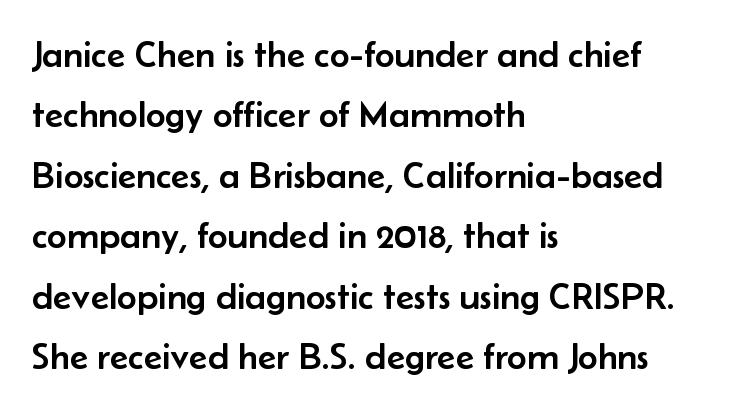
The image shows 38 px sans-serif type, upright; set left-aligned, normal line spacing (1.59x), normal letter spacing, not underlined; low stroke contrast and a small x-height.
